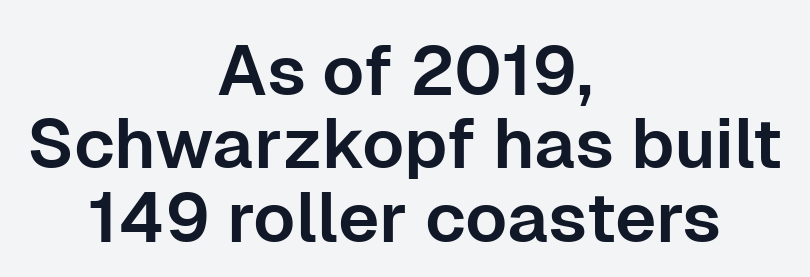
The image shows 70 px sans-serif type, upright; set centered, tight line spacing (1.05x), normal letter spacing, not underlined; low stroke contrast and a medium x-height.
